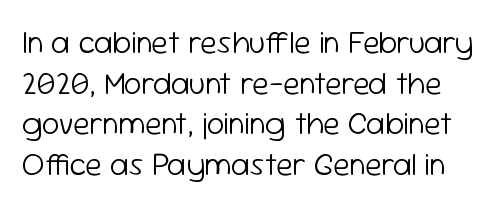
The image shows 31 px light sans-serif type, upright; set normal line spacing (1.31x), normal letter spacing, not underlined; low stroke contrast and a medium x-height.
